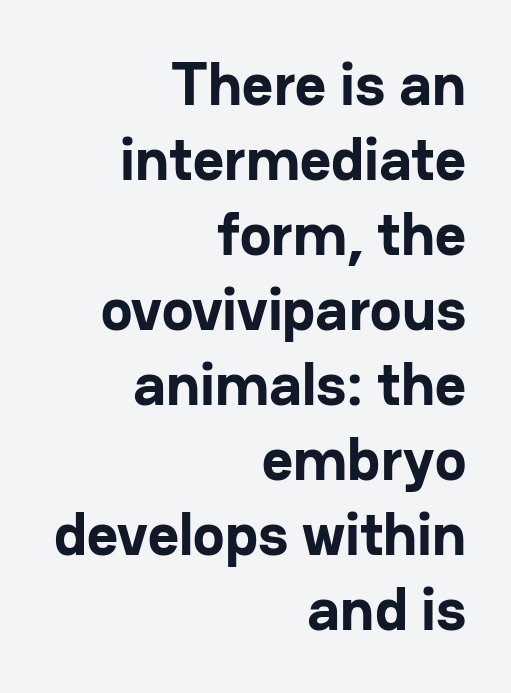
Each letter's strokes conclude bluntly, with no projecting serifs. Descender tails drop into unmarked territory. The face used here is rendered with its standard letterfit. These words are printed bold, with thick strokes throughout. Style check: upright.
